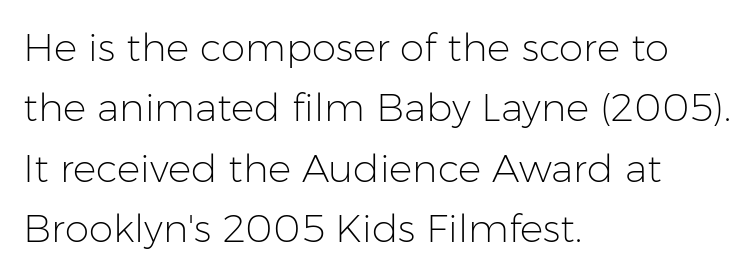
The image shows 39 px light sans-serif type, upright; set left-aligned, normal line spacing (1.55x), normal letter spacing, not underlined; low stroke contrast and a medium x-height.
